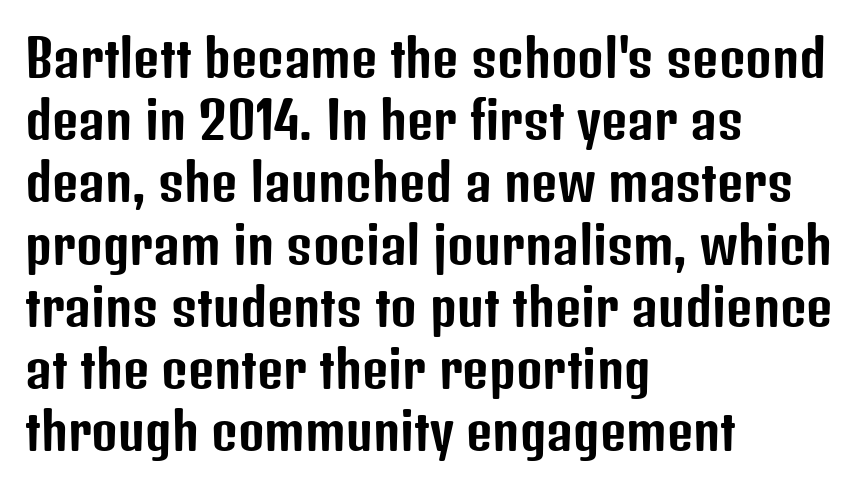
The image shows 51 px condensed sans-serif type, upright; set left-aligned, line spacing 1.22x, normal letter spacing, not underlined; low stroke contrast and a medium x-height.
